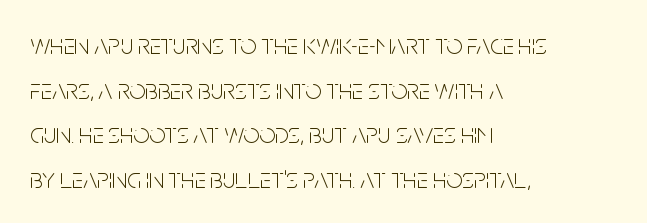
{"serif": "no", "italic": "no", "bold": "no", "weight": "light", "width": "condensed", "stroke_contrast": "low", "x_height": "large", "monospaced": "no", "underline": "no", "align": "left", "line_spacing": "normal", "line_spacing_ratio": 1.59, "letter_spacing": "normal", "letter_spacing_em": 0.0, "glyph_px": 28}
